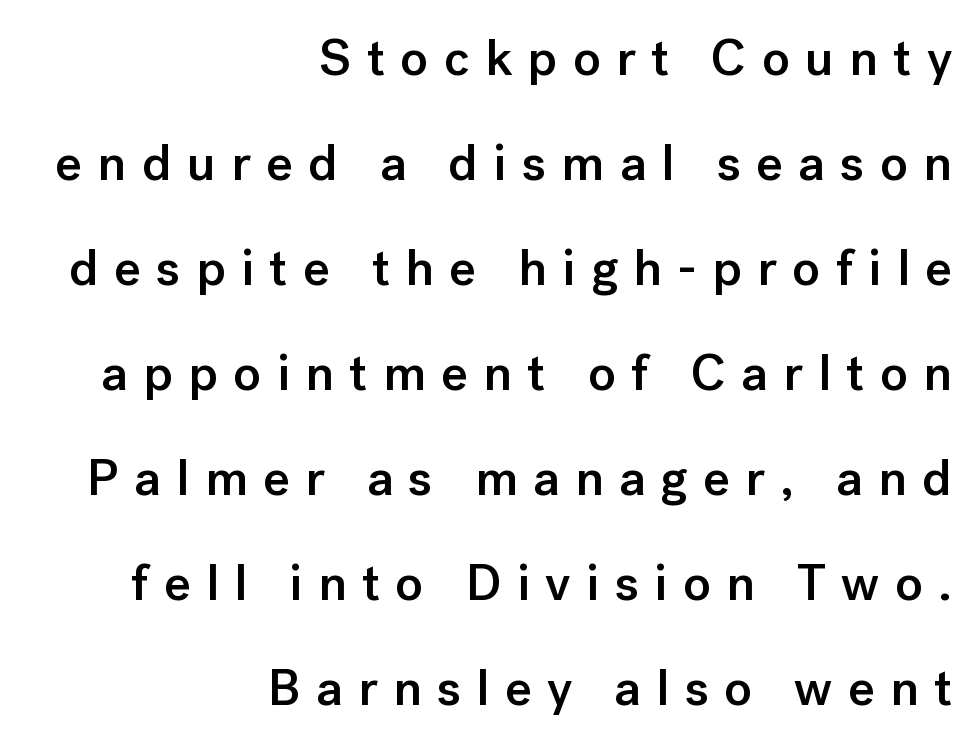
The image shows 51 px semibold sans-serif type, upright; set right-aligned, loose line spacing (2.06x), unusually wide letter spacing (+0.3 em), not underlined; low stroke contrast and a medium x-height.
